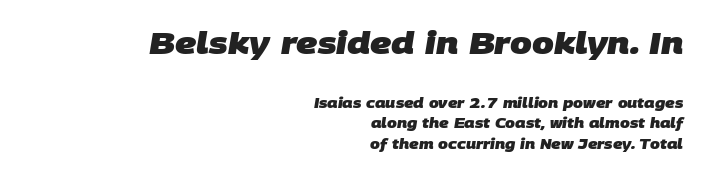
{"serif": "no", "bold": "yes", "weight": "heavy", "width": "normal", "stroke_contrast": "low", "x_height": "large", "monospaced": "no", "underline": "no", "align": "right", "line_spacing": "normal", "line_spacing_ratio": 1.48, "letter_spacing": "normal", "letter_spacing_em": 0.0, "larger_block": "first", "size_ratio": 2.21, "glyph_px": 31}
